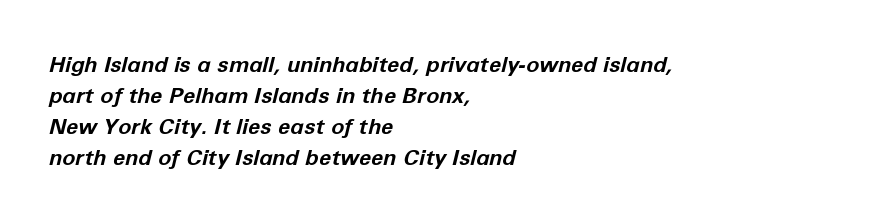
The image shows 22 px bold type, italic (leaning right); set left-aligned, normal line spacing (1.41x), normal letter spacing, not underlined.
